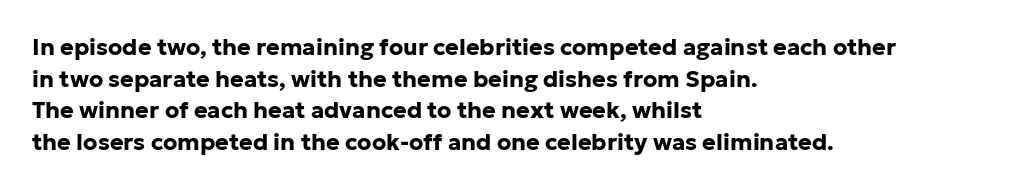
{"italic": "no", "bold": "yes", "underline": "no", "align": "left", "line_spacing": "normal", "line_spacing_ratio": 1.37, "letter_spacing": "normal", "letter_spacing_em": 0.0, "glyph_px": 23}
